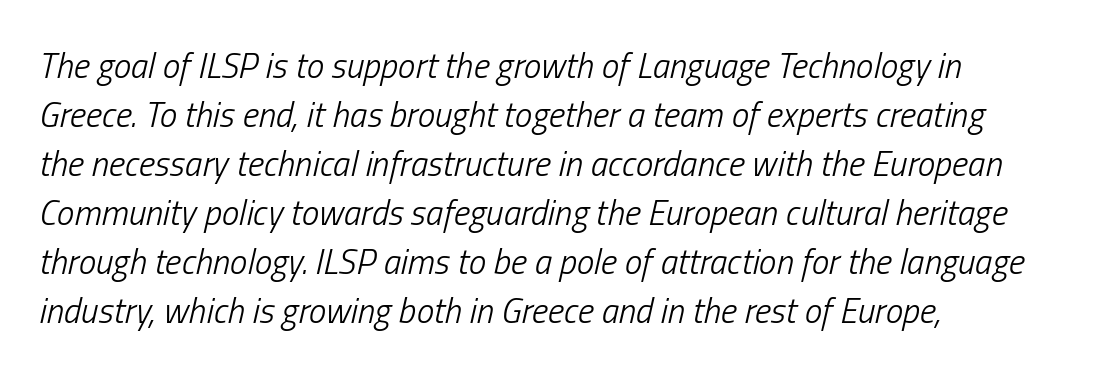
Q: Is the text bold? A: No.
Q: Is the text italic (slanted)? A: Yes, it leans right by about 13 degrees.
Q: Is the text underlined? A: No.
Q: How is the paragraph aligned? A: Left-aligned.
Q: Is the spacing between letters normal or unusually wide? A: Normal.
Q: Is the spacing between lines tight, normal or loose? A: Normal.
Q: Width (condensed, normal, or wide)? A: Condensed.
Q: Stroke contrast? A: Low.
Q: x-height? A: Medium.
Q: Monospaced? A: No.
